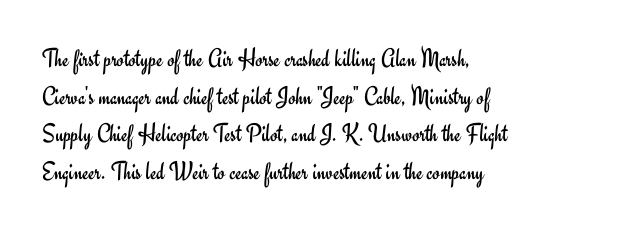
{"bold": "no", "underline": "no", "align": "left", "line_spacing": "normal", "line_spacing_ratio": 1.45, "letter_spacing": "normal", "letter_spacing_em": 0.0, "glyph_px": 26}
